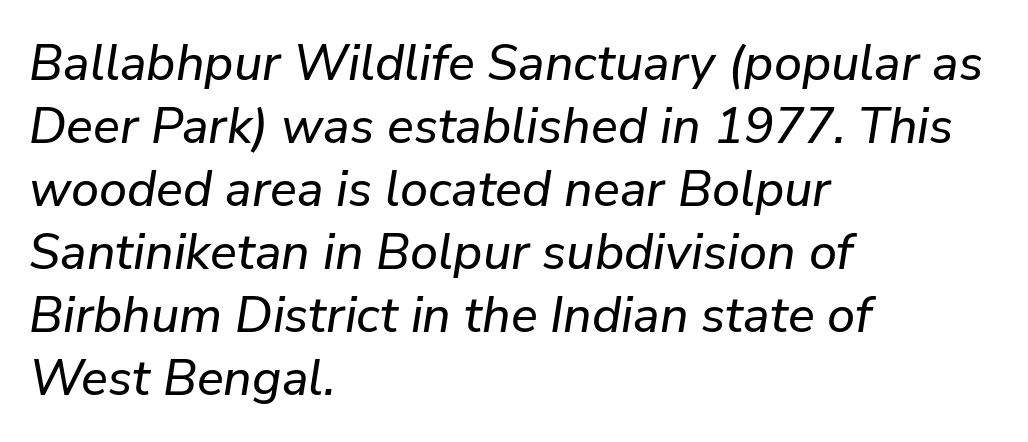
Q: Is the text italic (slanted)? A: Yes, it leans right by about 9 degrees.
Q: Is the text underlined? A: No.
Q: How is the paragraph aligned? A: Left-aligned.
Q: Is the spacing between letters normal or unusually wide? A: Normal.
Q: Is the spacing between lines tight, normal or loose? A: Normal.
Q: Width (condensed, normal, or wide)? A: Normal.
Q: Stroke contrast? A: Low.
Q: x-height? A: Medium.
Q: Monospaced? A: No.
